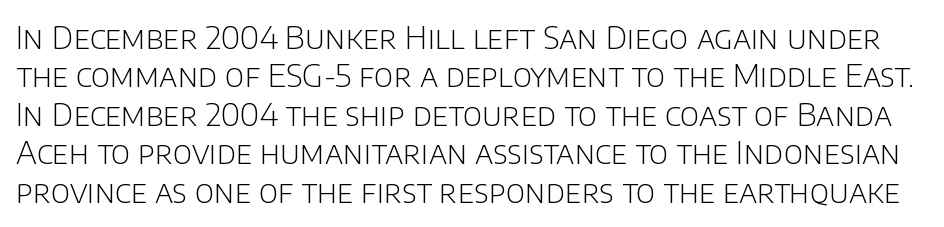
It's the straight-up-and-down kind of type. The characters are drawn with everyday or finer stroke widths. Any mark beneath the type? The region is blank. Observe the ordinary spacing: letters are neighbours, not strangers. Note the varied advance widths — an 'i' is clearly narrower than an 'm'.
